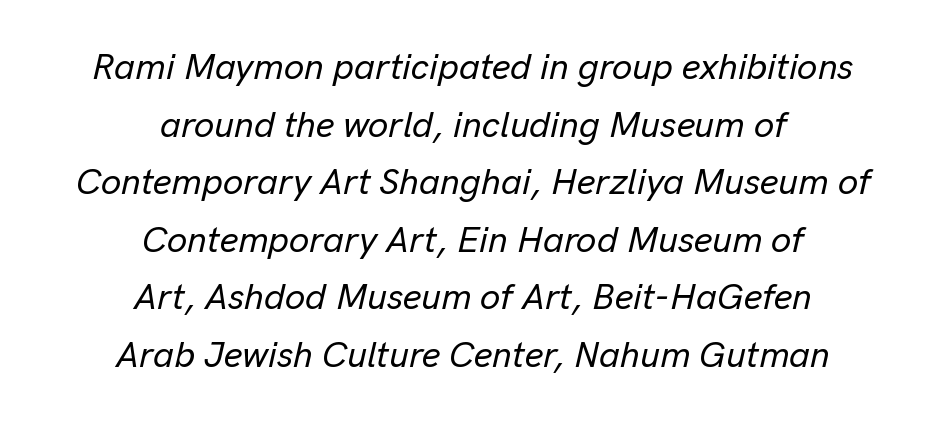
The foot of each line stays bare and open. The block of text has a typical density, with ordinary space between rows. Centered paragraph, ragged on both sides. Would a proofreader flag this as italicized? Yes. In terms of letterspacing, this is plain default setting.
